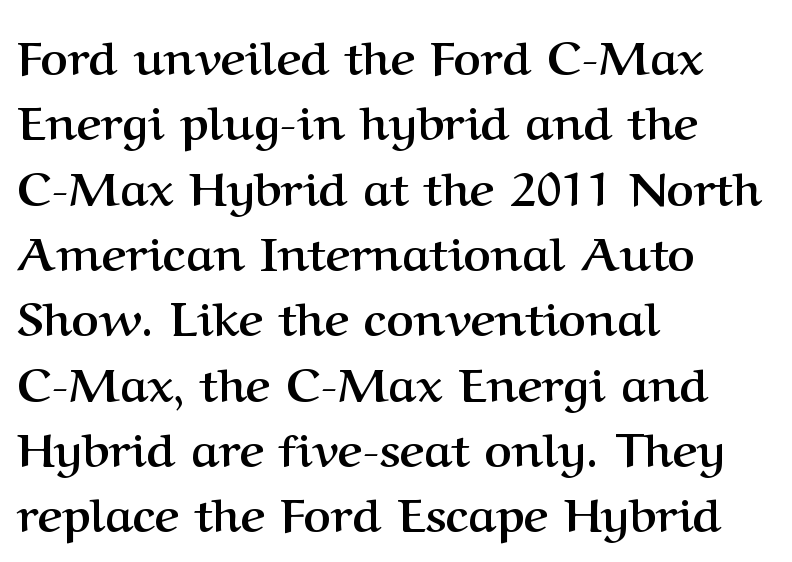
How would I describe the line gaps? Plain and ordinary. Unlike a clean sans, this face finishes its strokes with serifs. Short and long lines alike share a common starting point at left. The rendering uses natural spacing where letterforms have individual widths.
